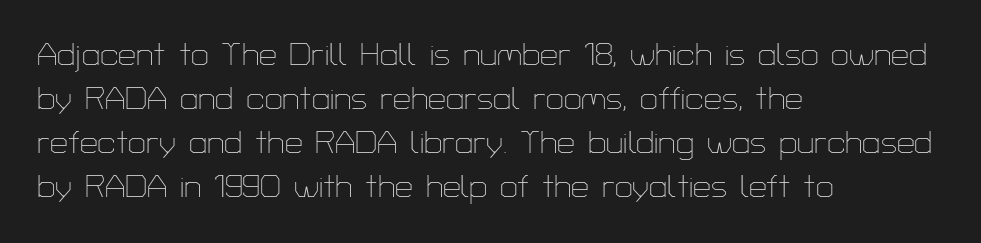
{"serif": "no", "italic": "no", "bold": "no", "weight": "thin", "width": "normal", "stroke_contrast": "low", "x_height": "medium", "monospaced": "no", "underline": "no", "align": "left", "line_spacing": "normal", "line_spacing_ratio": 1.38, "letter_spacing": "normal", "letter_spacing_em": 0.0, "glyph_px": 32}
